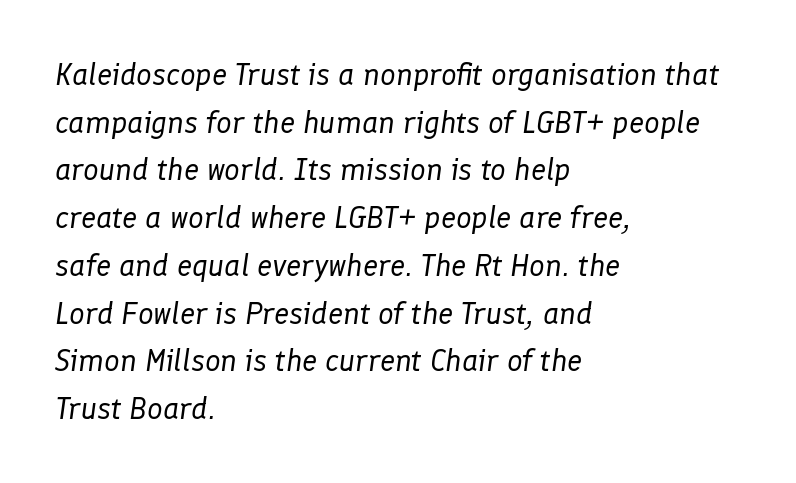
The image shows 31 px regular-weight type, italic (leaning right); set left-aligned, normal line spacing (1.54x), normal letter spacing, not underlined; low stroke contrast and a medium x-height.
